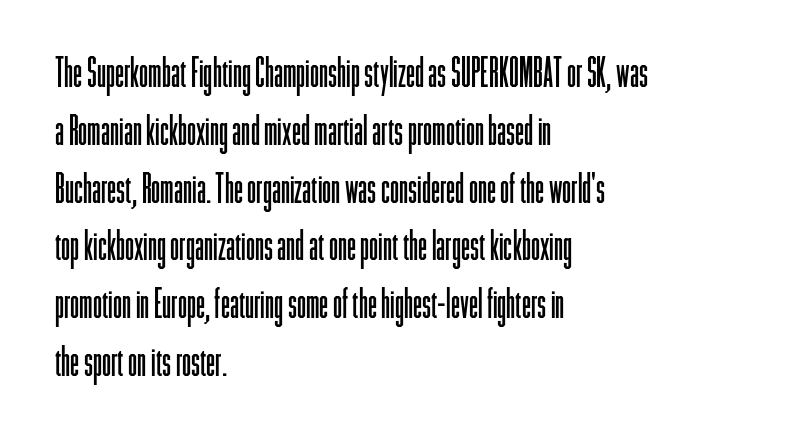
Q: Is the text bold? A: No.
Q: Is the text italic (slanted)? A: No, it is upright.
Q: Is the typeface a serif or a sans-serif typeface? A: Sans-serif.
Q: Is the text underlined? A: No.
Q: How is the paragraph aligned? A: Left-aligned.
Q: Is the spacing between letters normal or unusually wide? A: Normal.
Q: Is the spacing between lines tight, normal or loose? A: Normal.
Q: Width (condensed, normal, or wide)? A: Condensed.
Q: Stroke contrast? A: Low.
Q: x-height? A: Medium.
Q: Monospaced? A: No.
